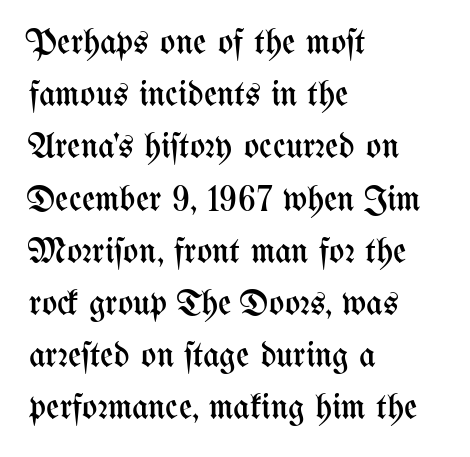
Q: Is the text bold? A: No.
Q: Is the text italic (slanted)? A: No, it is upright.
Q: Is the text underlined? A: No.
Q: How is the paragraph aligned? A: Left-aligned.
Q: Is the spacing between letters normal or unusually wide? A: Normal.
Q: Is the spacing between lines tight, normal or loose? A: Normal.
Q: Width (condensed, normal, or wide)? A: Condensed.
Q: Stroke contrast? A: Medium.
Q: x-height? A: Medium.
Q: Monospaced? A: No.
